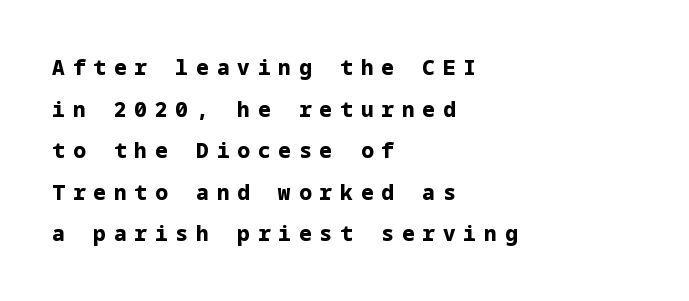
The image shows 21 px bold type, upright; set left-aligned, loose line spacing (1.98x), unusually wide letter spacing (+0.38 em), not underlined.
